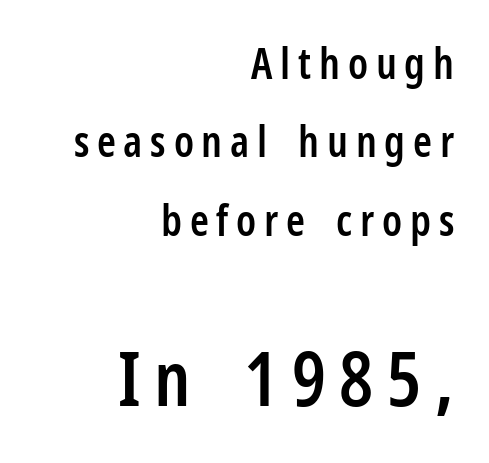
A roman cut, with each character standing at attention. The type family on display is of the sans-serif kind. Each glyph is drawn with semibold strokes, heavier than normal yet not fully bold. Unmarked baselines from the first word to the last.
